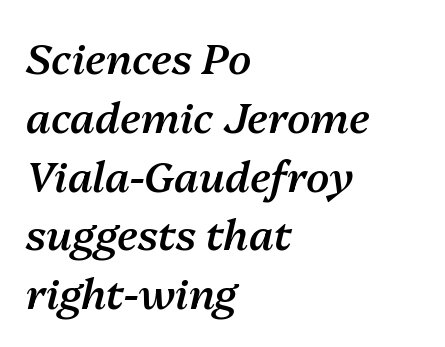
{"italic": "yes", "lean": "right", "slant_degrees": 13, "bold": "semi", "weight": "semibold", "width": "normal", "stroke_contrast": "medium", "x_height": "medium", "monospaced": "no", "underline": "no", "align": "left", "line_spacing": "normal", "line_spacing_ratio": 1.4, "letter_spacing": "normal", "letter_spacing_em": 0.0, "glyph_px": 42}
